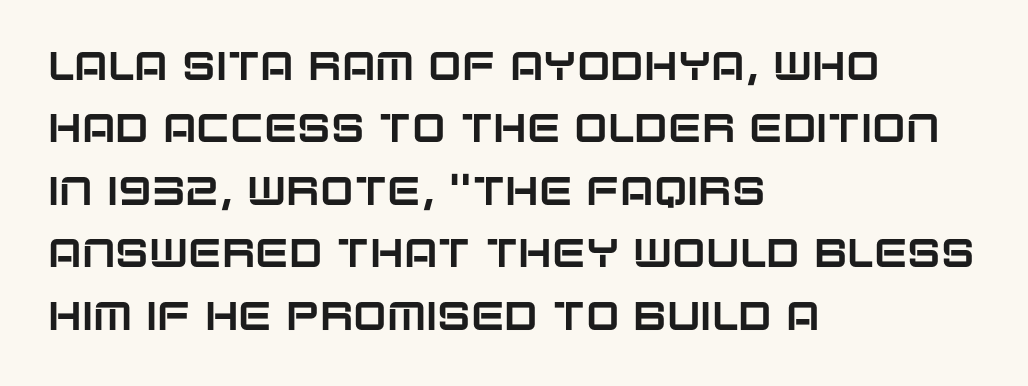
Q: Is the text italic (slanted)? A: No, it is upright.
Q: Is the typeface a serif or a sans-serif typeface? A: Sans-serif.
Q: Is the text underlined? A: No.
Q: How is the paragraph aligned? A: Left-aligned.
Q: Is the spacing between letters normal or unusually wide? A: Normal.
Q: Is the spacing between lines tight, normal or loose? A: Normal.
Q: Width (condensed, normal, or wide)? A: Normal.
Q: Stroke contrast? A: Low.
Q: x-height? A: Large.
Q: Monospaced? A: No.
